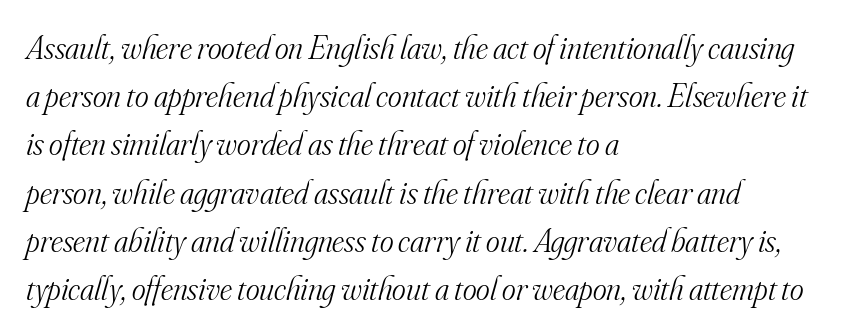
{"serif": "yes", "italic": "yes", "lean": "right", "slant_degrees": 16, "bold": "no", "weight": "light", "width": "normal", "stroke_contrast": "medium", "x_height": "small", "monospaced": "no", "underline": "no", "align": "left", "line_spacing": "normal", "line_spacing_ratio": 1.46, "letter_spacing": "normal", "letter_spacing_em": 0.0, "glyph_px": 33}
